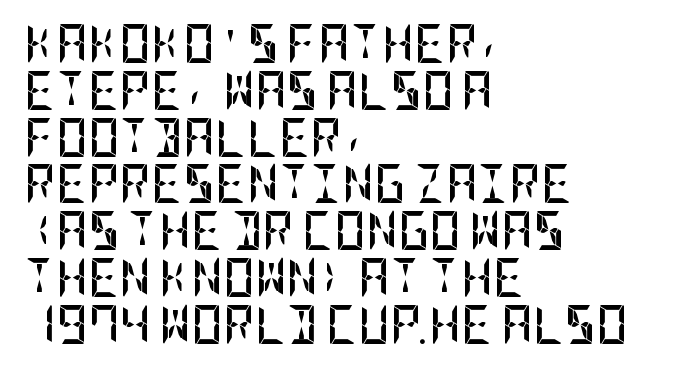
The image shows 39 px semibold, condensed sans-serif type, upright; set left-aligned, line spacing 1.2x, normal letter spacing, not underlined; low stroke contrast and a large x-height.
